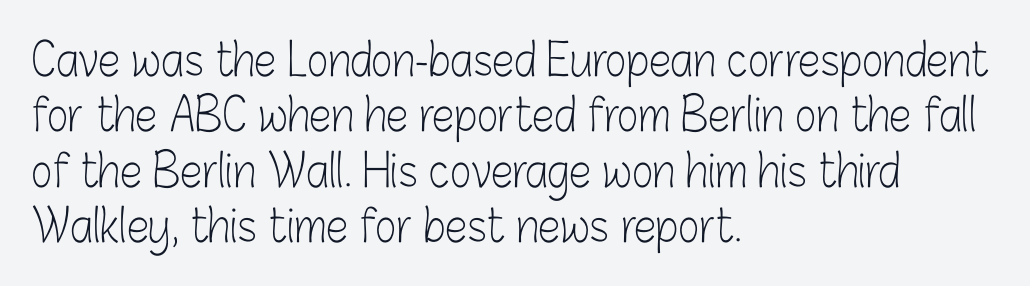
The weight would be labelled regular, book, light, or lighter still. Nobody touched the tracking dial on this one. Note the varied advance widths — an 'i' is clearly narrower than an 'm'. The type family on display is of the sans-serif kind. The foot of each line stays bare and open. This sample uses an upright cut, with every glyph sitting square on the baseline.
